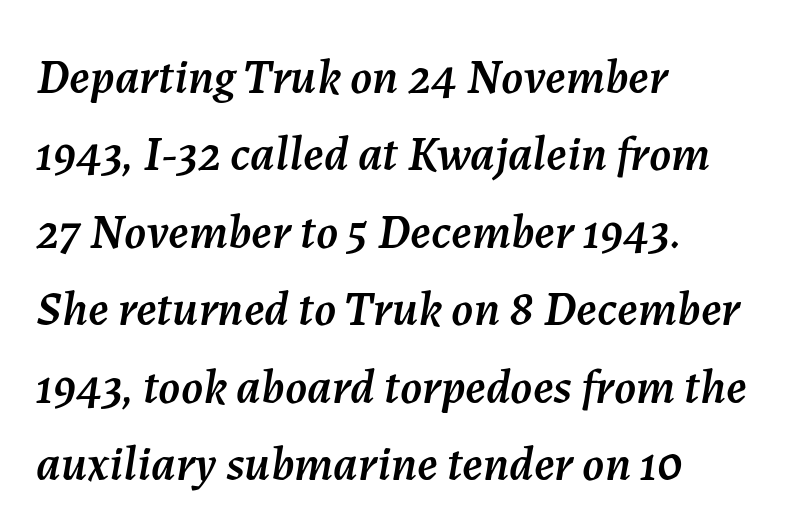
Q: Is the text italic (slanted)? A: Yes, it leans right by about 7 degrees.
Q: Is the text underlined? A: No.
Q: How is the paragraph aligned? A: Left-aligned.
Q: Is the spacing between letters normal or unusually wide? A: Normal.
Q: Is the spacing between lines tight, normal or loose? A: Normal.
Q: Width (condensed, normal, or wide)? A: Normal.
Q: Stroke contrast? A: Medium.
Q: x-height? A: Medium.
Q: Monospaced? A: No.
